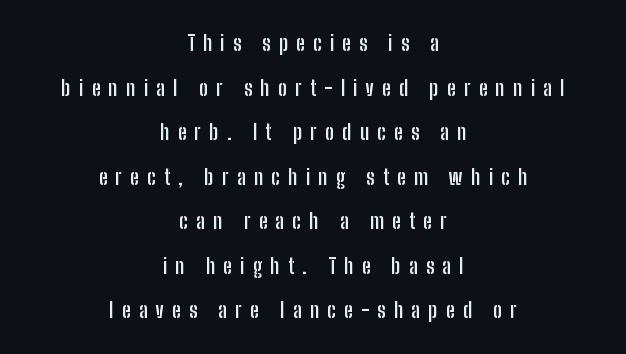
The image shows 21 px bold type, upright; set centered, loose line spacing (2.12x), unusually wide letter spacing (+0.4 em), not underlined.
